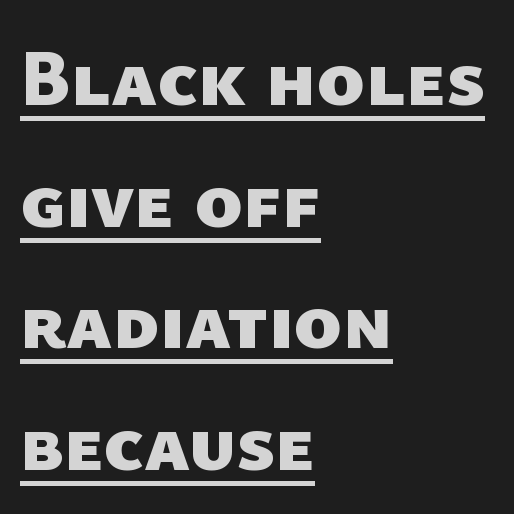
Vertically, the passage feels balanced, rows spaced as you'd expect. Letterform terminals end flat and unadorned throughout the passage. These lines are rendered in a variable-pitch font. Default kerning and tracking; the words read as compact shapes. Looks like someone drew a line under every word here.
